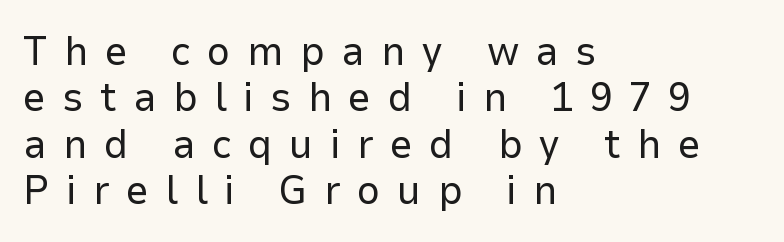
The image shows 41 px regular-weight sans-serif type, upright; set left-aligned, tight line spacing (1.13x), unusually wide letter spacing (+0.4 em), not underlined; low stroke contrast and a medium x-height.
